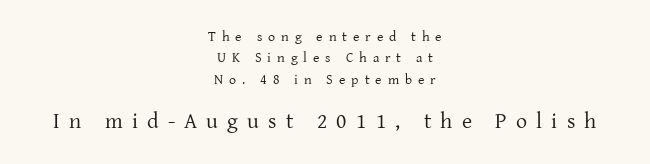
Q: Is the text bold? A: No.
Q: Is the text italic (slanted)? A: No, it is upright.
Q: Is the text underlined? A: No.
Q: How is the paragraph aligned? A: Centered.
Q: Is the spacing between letters normal or unusually wide? A: Unusually wide.
Q: Is the spacing between lines tight, normal or loose? A: Normal.
Q: Which block of text is set in a larger size, the first (top) or the second (bottom)? A: The second (bottom) one.
